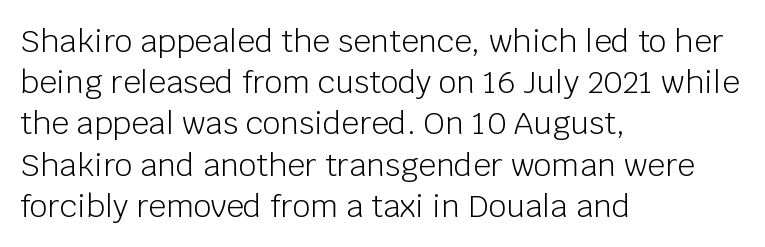
The image shows 31 px light sans-serif type, upright; set left-aligned, normal line spacing (1.33x), normal letter spacing, not underlined; low stroke contrast and a large x-height.
